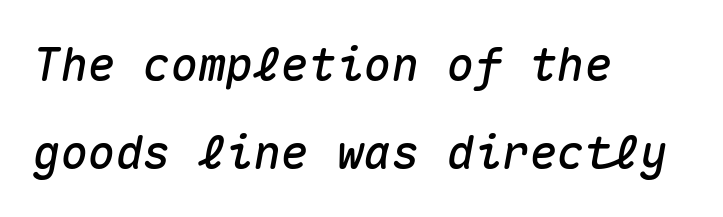
The image shows 46 px text type, italic (leaning right), monospaced; set left-aligned, loose line spacing (1.91x), normal letter spacing, not underlined; medium stroke contrast and a medium x-height.
